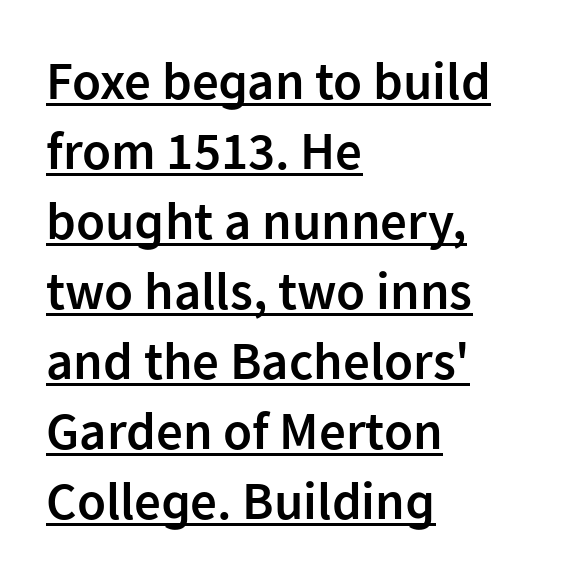
Q: Is the text bold? A: Semi-bold.
Q: Is the text italic (slanted)? A: No, it is upright.
Q: Is the typeface a serif or a sans-serif typeface? A: Sans-serif.
Q: Is the text underlined? A: Yes.
Q: How is the paragraph aligned? A: Left-aligned.
Q: Is the spacing between letters normal or unusually wide? A: Normal.
Q: Is the spacing between lines tight, normal or loose? A: Normal.
Q: Width (condensed, normal, or wide)? A: Normal.
Q: Stroke contrast? A: Low.
Q: x-height? A: Medium.
Q: Monospaced? A: No.
